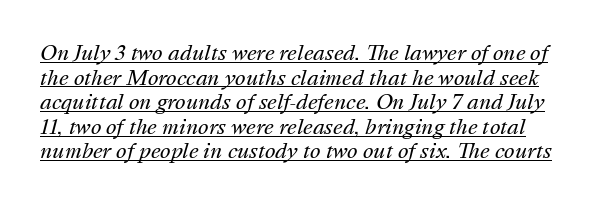
{"italic": "yes", "lean": "right", "slant_degrees": 16, "bold": "no", "underline": "yes", "line_spacing_ratio": 1.23, "letter_spacing": "normal", "letter_spacing_em": 0.0, "glyph_px": 20}
